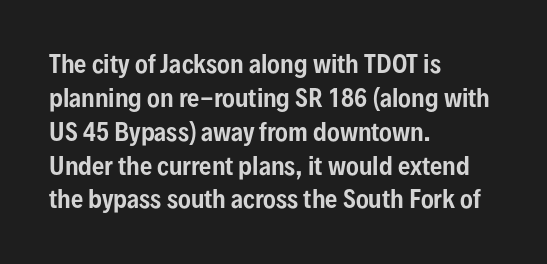
The image shows 24 px text type, upright; set left-aligned, normal line spacing (1.41x), normal letter spacing, not underlined.
